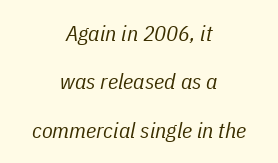
{"italic": "yes", "lean": "right", "slant_degrees": 11, "bold": "no", "underline": "no", "align": "center", "line_spacing": "loose", "line_spacing_ratio": 2.2, "letter_spacing": "normal", "letter_spacing_em": 0.0, "glyph_px": 22}
